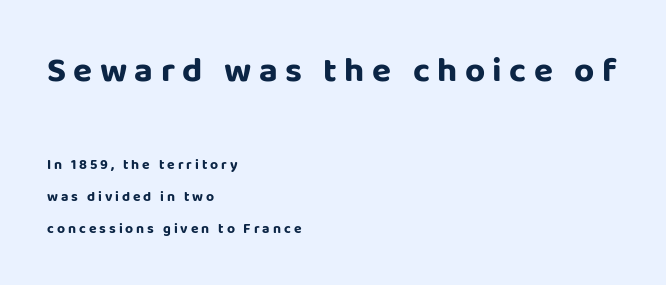
Look at the bottom of the vertical strokes: they stop flat, with no serifs. Reading down the block, your eye returns to a fixed left position each line. Look at the glyph heights: the upper group is clearly the bigger setting. The type is letterspaced generously, with wide tracking. Clear beneath every line of the passage.
